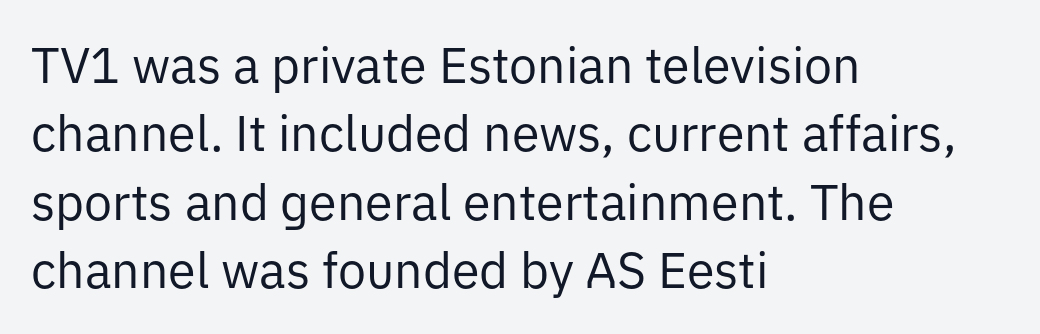
{"serif": "no", "italic": "no", "bold": "no", "weight": "regular", "width": "normal", "stroke_contrast": "low", "x_height": "medium", "monospaced": "no", "underline": "no", "align": "left", "line_spacing": "normal", "line_spacing_ratio": 1.37, "letter_spacing": "normal", "letter_spacing_em": 0.0, "glyph_px": 50}
